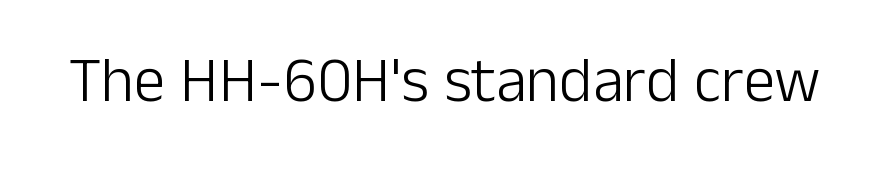
A typesetter would call this zero additional tracking. Note the varied advance widths — an 'i' is clearly narrower than an 'm'. This sample uses a sans-serif face. Is the stroke heavy? The answer is a plain regular-or-lighter. Check under the words: just untouched page.
